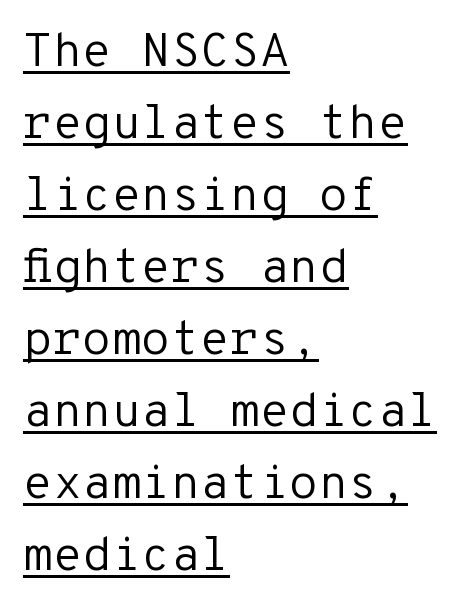
Q: Is the text bold? A: No.
Q: Is the text italic (slanted)? A: No, it is upright.
Q: Is the typeface a serif or a sans-serif typeface? A: Sans-serif.
Q: Is the text underlined? A: Yes.
Q: How is the paragraph aligned? A: Left-aligned.
Q: Is the spacing between letters normal or unusually wide? A: Normal.
Q: Is the spacing between lines tight, normal or loose? A: Normal.
Q: Width (condensed, normal, or wide)? A: Normal.
Q: Stroke contrast? A: Low.
Q: x-height? A: Medium.
Q: Monospaced? A: Yes.
